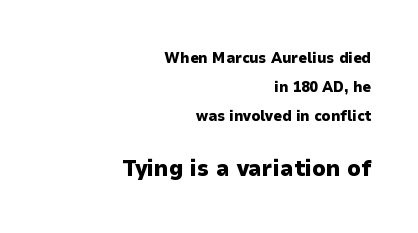
The image shows 23 px bold type, upright; set right-aligned, loose line spacing (1.93x), normal letter spacing, not underlined; the second (bottom) block is 1.53x larger.
